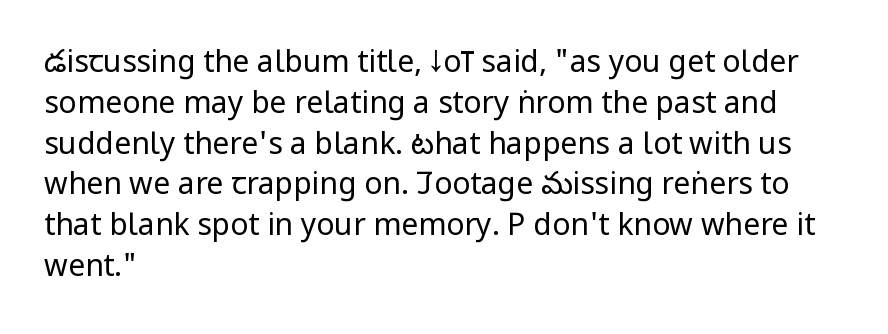
The image shows 30 px regular-weight, condensed sans-serif type, upright; set left-aligned, normal line spacing (1.36x), normal letter spacing, not underlined; low stroke contrast and a large x-height.
